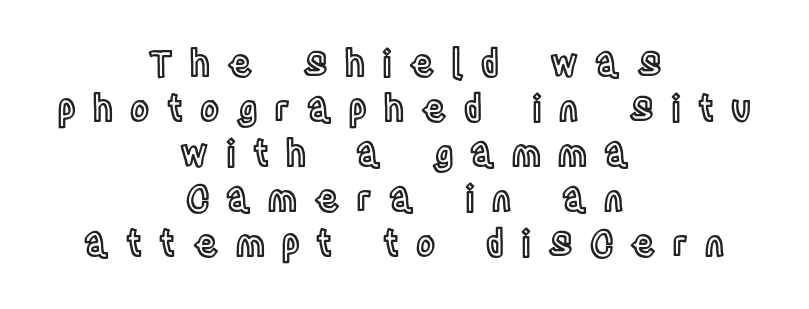
Q: Is the text italic (slanted)? A: No, it is upright.
Q: Is the text underlined? A: No.
Q: How is the paragraph aligned? A: Centered.
Q: Is the spacing between letters normal or unusually wide? A: Unusually wide.
Q: Is the spacing between lines tight, normal or loose? A: Normal.
Q: Width (condensed, normal, or wide)? A: Condensed.
Q: x-height? A: Large.
Q: Monospaced? A: No.
